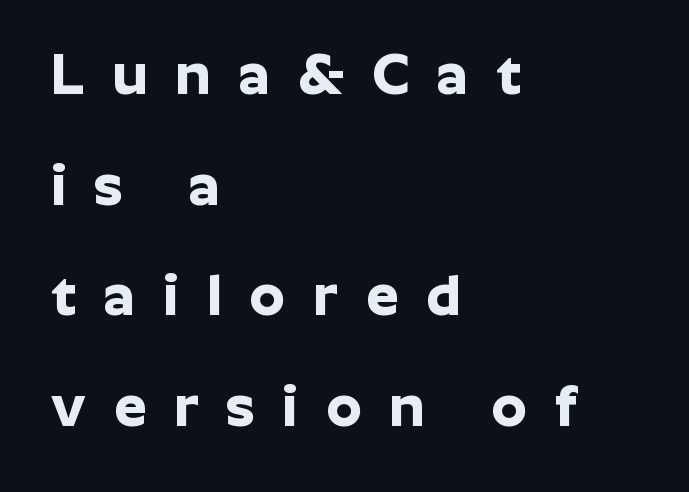
The image shows 57 px bold sans-serif type, upright; set left-aligned, loose line spacing (1.94x), unusually wide letter spacing (+0.49 em), not underlined; low stroke contrast and a medium x-height.
